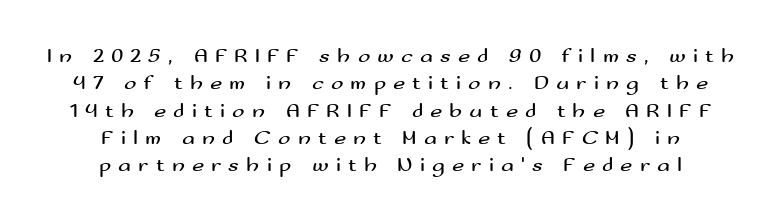
Q: Is the text bold? A: No.
Q: Is the text italic (slanted)? A: No, it is upright.
Q: Is the text underlined? A: No.
Q: How is the paragraph aligned? A: Centered.
Q: Is the spacing between letters normal or unusually wide? A: Unusually wide.
Q: Is the spacing between lines tight, normal or loose? A: Normal.
